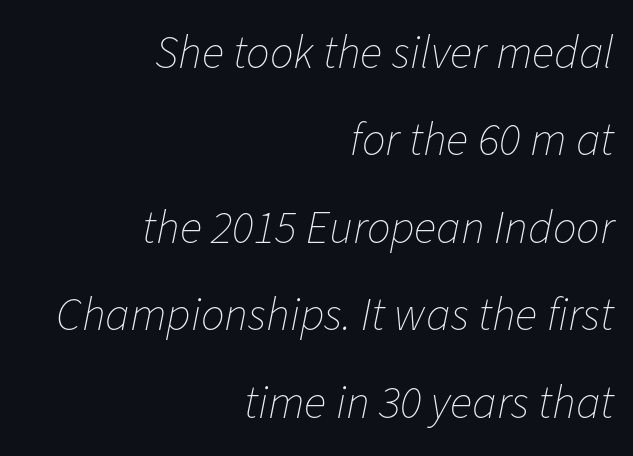
Q: Is the text bold? A: No.
Q: Is the text italic (slanted)? A: Yes, it leans right by about 11 degrees.
Q: Is the text underlined? A: No.
Q: How is the paragraph aligned? A: Right-aligned.
Q: Is the spacing between letters normal or unusually wide? A: Normal.
Q: Width (condensed, normal, or wide)? A: Normal.
Q: Stroke contrast? A: Low.
Q: x-height? A: Medium.
Q: Monospaced? A: No.
